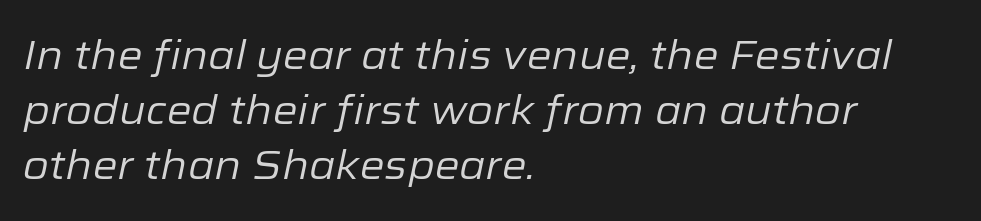
The letters are slanted; this is an italic face. One-word summary of the alignment: left. The font sits on the lighter half of the weight spectrum, regular included. Regular leading. The area under the type is left untouched.
